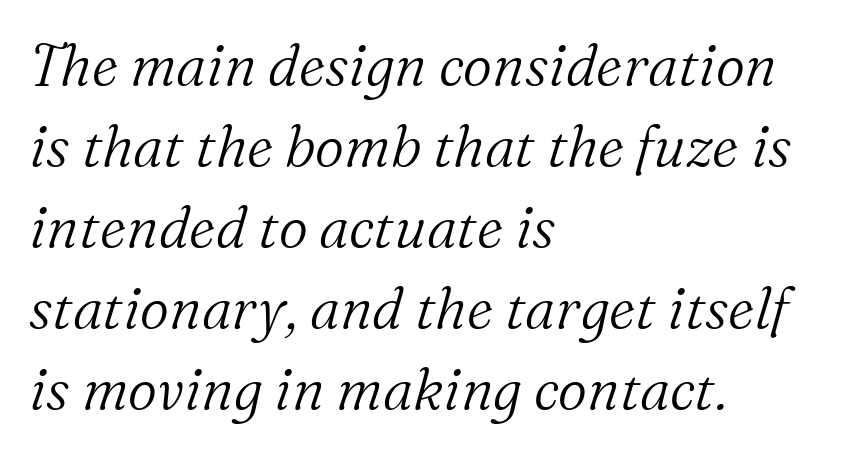
Q: Is the text bold? A: No.
Q: Is the text italic (slanted)? A: Yes, it leans right by about 16 degrees.
Q: Is the typeface a serif or a sans-serif typeface? A: Serif.
Q: Is the text underlined? A: No.
Q: How is the paragraph aligned? A: Left-aligned.
Q: Is the spacing between letters normal or unusually wide? A: Normal.
Q: Is the spacing between lines tight, normal or loose? A: Normal.
Q: Width (condensed, normal, or wide)? A: Normal.
Q: Stroke contrast? A: Medium.
Q: x-height? A: Medium.
Q: Monospaced? A: No.
